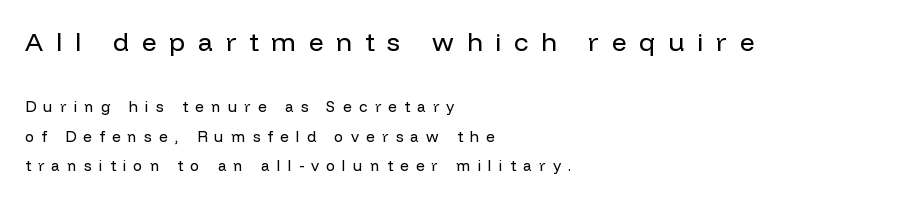
{"italic": "no", "bold": "no", "underline": "no", "align": "left", "line_spacing": "loose", "line_spacing_ratio": 1.97, "letter_spacing": "wide", "letter_spacing_em": 0.49, "larger_block": "first", "size_ratio": 1.73, "glyph_px": 26}
